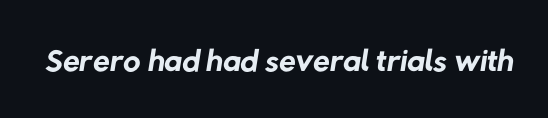
A typesetter would call this proportional, since set widths differ per character. The type family on display is of the sans-serif kind. Honestly, there is no underline to notice here at all. A light-to-regular cut is what we see here.
